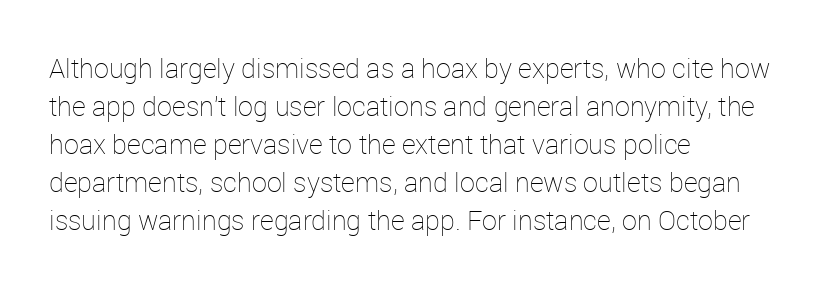
{"italic": "no", "bold": "no", "underline": "no", "align": "left", "line_spacing": "normal", "line_spacing_ratio": 1.41, "letter_spacing": "normal", "letter_spacing_em": 0.0, "glyph_px": 27}
